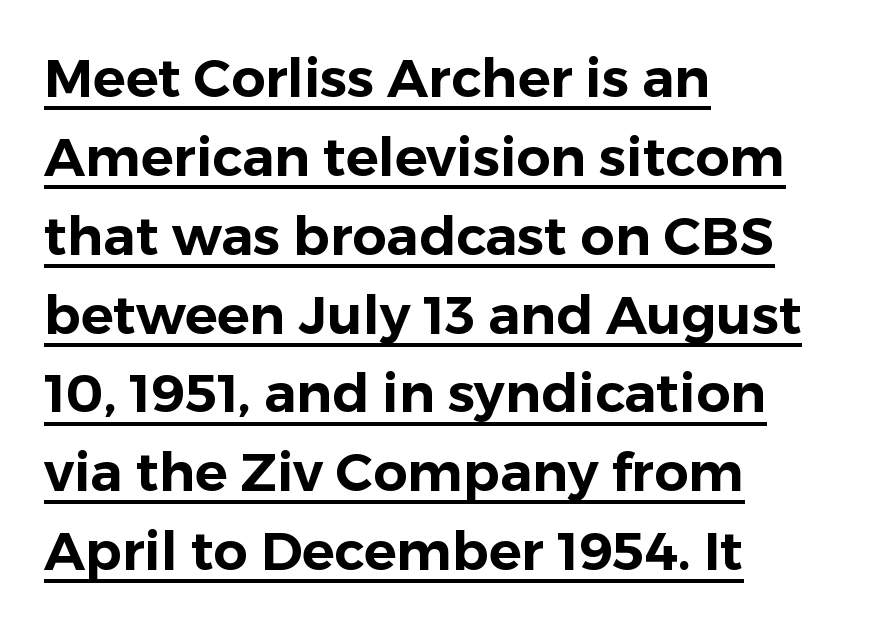
{"serif": "no", "italic": "no", "width": "normal", "stroke_contrast": "low", "x_height": "medium", "monospaced": "no", "underline": "yes", "align": "left", "line_spacing": "normal", "line_spacing_ratio": 1.46, "letter_spacing": "normal", "letter_spacing_em": 0.0, "glyph_px": 54}
